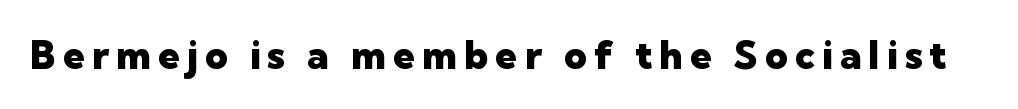
The image shows 39 px heavy sans-serif type, upright; set not underlined; low stroke contrast and a medium x-height.
